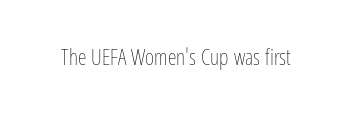
The space directly below the letters is spotless. Quick note: not italic, upright. The line texture is even and compact thanks to regular tracking. These glyphs show unthickened strokes, regular width or finer.
